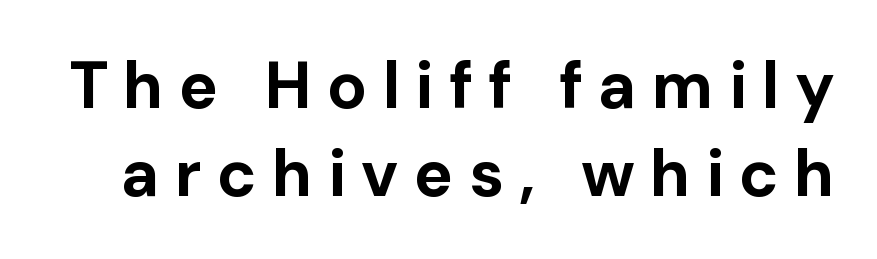
Q: Is the text bold? A: Yes.
Q: Is the text italic (slanted)? A: No, it is upright.
Q: Is the typeface a serif or a sans-serif typeface? A: Sans-serif.
Q: Is the text underlined? A: No.
Q: Is the spacing between letters normal or unusually wide? A: Unusually wide.
Q: Is the spacing between lines tight, normal or loose? A: Normal.
Q: Width (condensed, normal, or wide)? A: Normal.
Q: Stroke contrast? A: Low.
Q: x-height? A: Medium.
Q: Monospaced? A: No.
